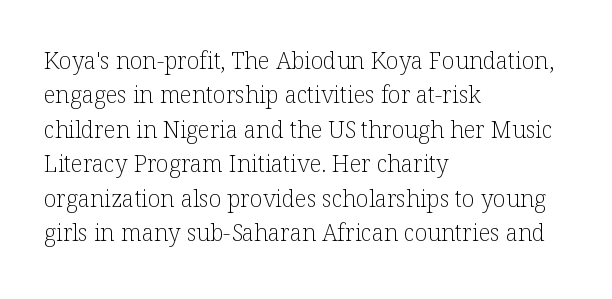
Q: Is the text bold? A: No.
Q: Is the text italic (slanted)? A: No, it is upright.
Q: Is the text underlined? A: No.
Q: How is the paragraph aligned? A: Left-aligned.
Q: Is the spacing between letters normal or unusually wide? A: Normal.
Q: Is the spacing between lines tight, normal or loose? A: Normal.
